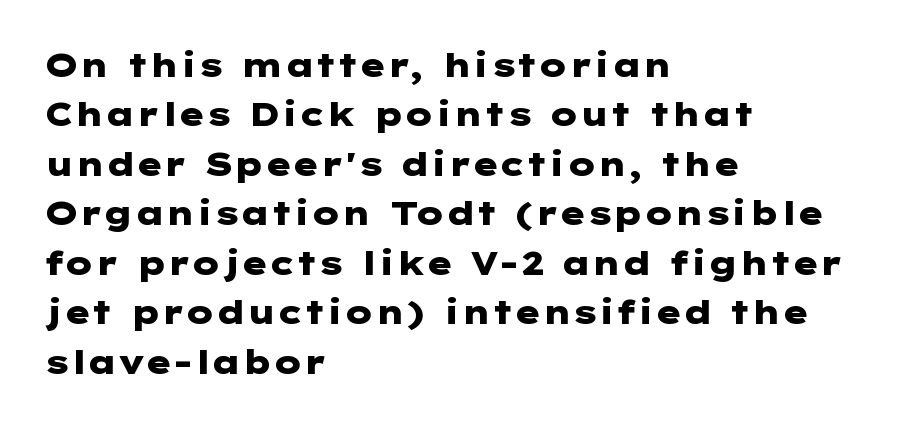
The image shows 33 px heavy, wide sans-serif type, upright; set left-aligned, normal line spacing (1.5x), normal letter spacing, not underlined; low stroke contrast and a medium x-height.
